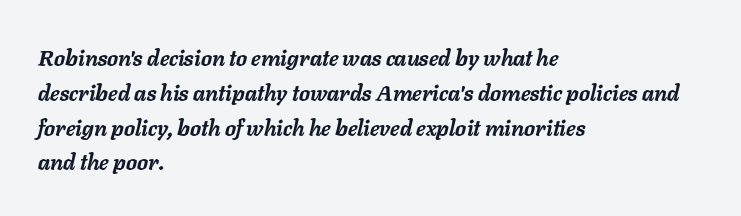
Q: Is the text bold? A: Yes.
Q: Is the text italic (slanted)? A: Yes, it leans right by about 11 degrees.
Q: Is the text underlined? A: No.
Q: How is the paragraph aligned? A: Left-aligned.
Q: Is the spacing between letters normal or unusually wide? A: Normal.
Q: Is the spacing between lines tight, normal or loose? A: Normal.
